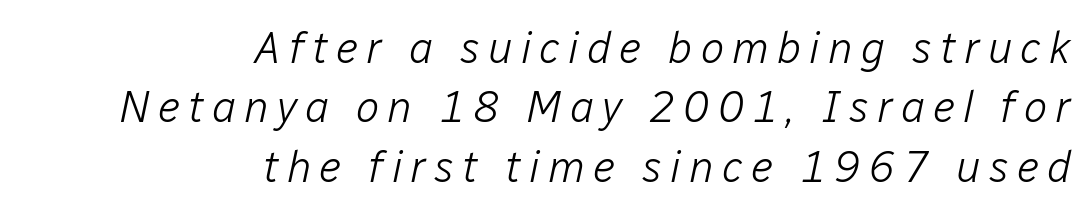
{"italic": "yes", "lean": "right", "slant_degrees": 12, "bold": "no", "weight": "light", "width": "normal", "stroke_contrast": "low", "x_height": "medium", "monospaced": "no", "underline": "no", "align": "right", "line_spacing": "normal", "line_spacing_ratio": 1.35, "glyph_px": 44}
